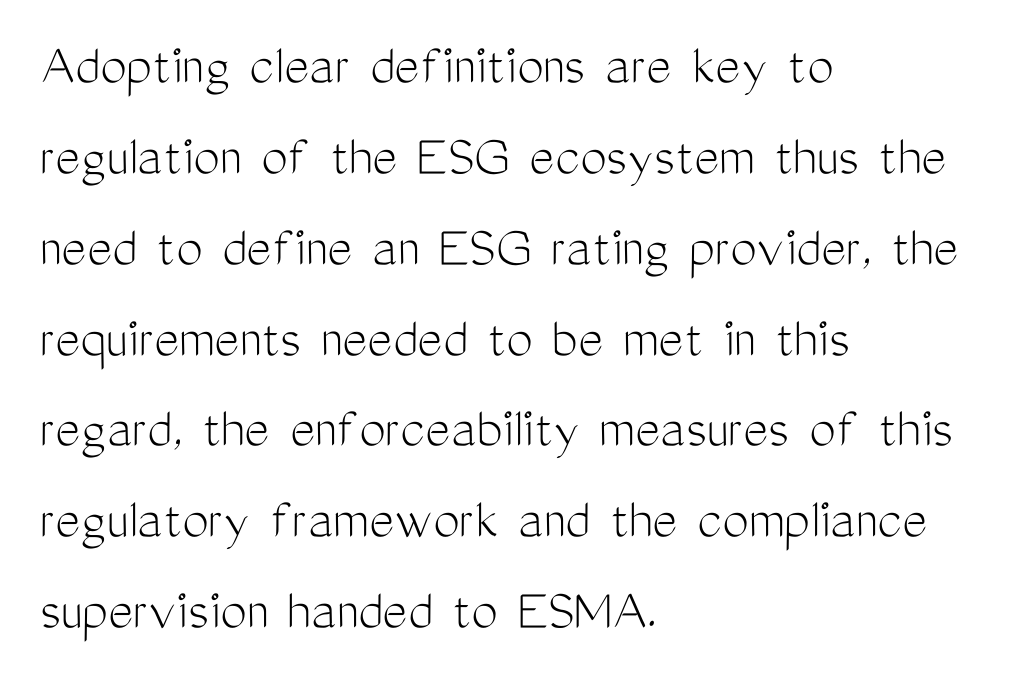
The image shows 59 px light, condensed sans-serif type, upright; set left-aligned, normal line spacing (1.54x), normal letter spacing, not underlined; medium stroke contrast and a medium x-height.
